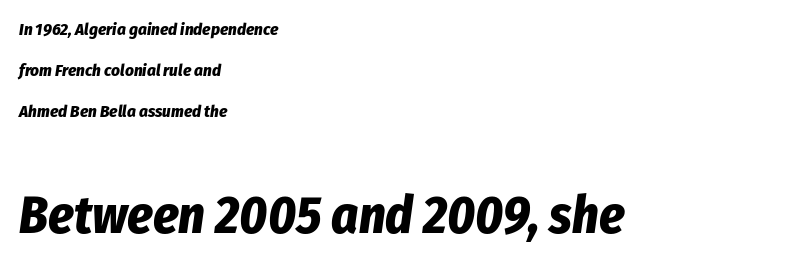
The designer gave the closing block more size than the opening block. This block would shrink considerably if given ordinary leading; it's expanded now. On the weight axis this lands at bold, roughly 700. The passage shown has conventional tracking throughout.
